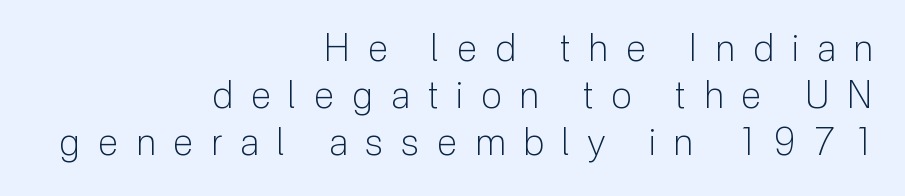
Q: Is the text bold? A: No.
Q: Is the text italic (slanted)? A: No, it is upright.
Q: Is the typeface a serif or a sans-serif typeface? A: Sans-serif.
Q: Is the text underlined? A: No.
Q: How is the paragraph aligned? A: Right-aligned.
Q: Is the spacing between letters normal or unusually wide? A: Unusually wide.
Q: Is the spacing between lines tight, normal or loose? A: Normal.
Q: Width (condensed, normal, or wide)? A: Normal.
Q: Stroke contrast? A: Low.
Q: x-height? A: Medium.
Q: Monospaced? A: No.
